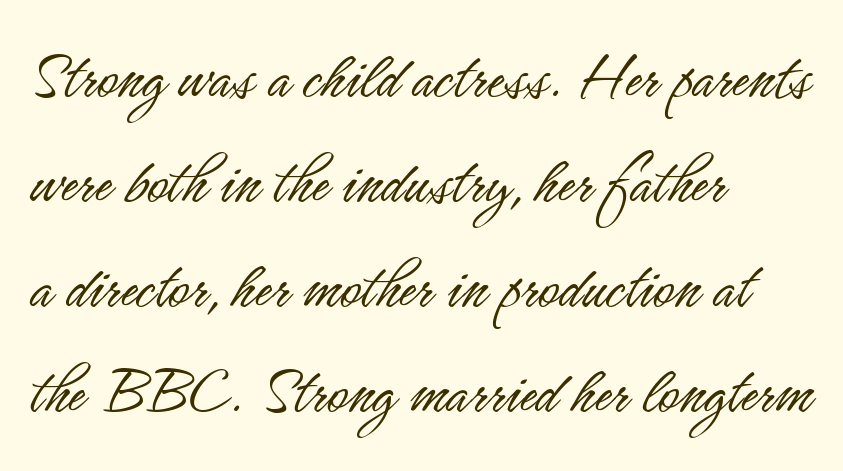
This rendering features lettering with no underline. Compared with a centered layout, this one pins lines to the left instead. Nobody touched the tracking dial on this one. Here the designer chose a conventional face with non-uniform glyph widths.
